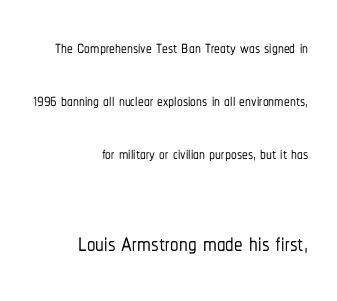
The image shows 34 px condensed sans-serif type, upright; set right-aligned, loose line spacing (2.31x), normal letter spacing, not underlined; the second (bottom) block is 1.48x larger; low stroke contrast and a medium x-height.
